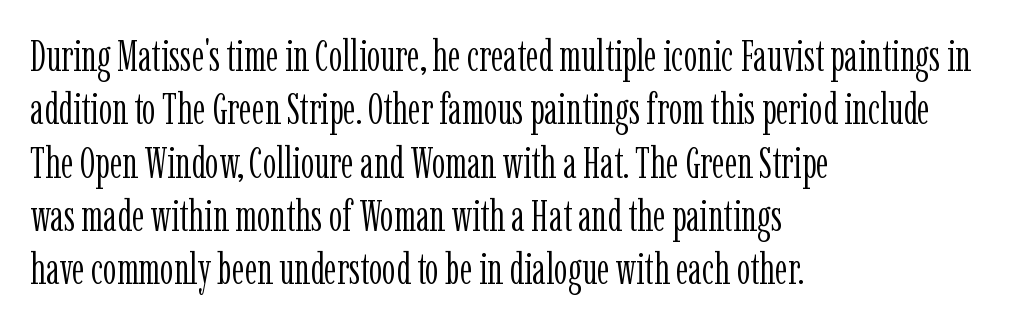
Q: Is the text bold? A: No.
Q: Is the text italic (slanted)? A: No, it is upright.
Q: Is the typeface a serif or a sans-serif typeface? A: Serif.
Q: Is the text underlined? A: No.
Q: How is the paragraph aligned? A: Left-aligned.
Q: Is the spacing between letters normal or unusually wide? A: Normal.
Q: Width (condensed, normal, or wide)? A: Condensed.
Q: Stroke contrast? A: Low.
Q: x-height? A: Medium.
Q: Monospaced? A: No.
